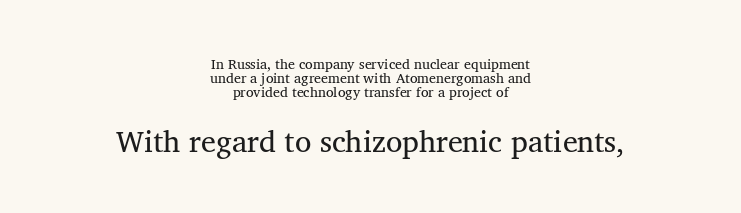
{"serif": "yes", "italic": "no", "bold": "no", "weight": "regular", "width": "normal", "stroke_contrast": "medium", "x_height": "medium", "monospaced": "no", "underline": "no", "align": "center", "line_spacing": "tight", "line_spacing_ratio": 1.0, "letter_spacing": "normal", "letter_spacing_em": 0.0, "larger_block": "second", "size_ratio": 2.14, "glyph_px": 30}
